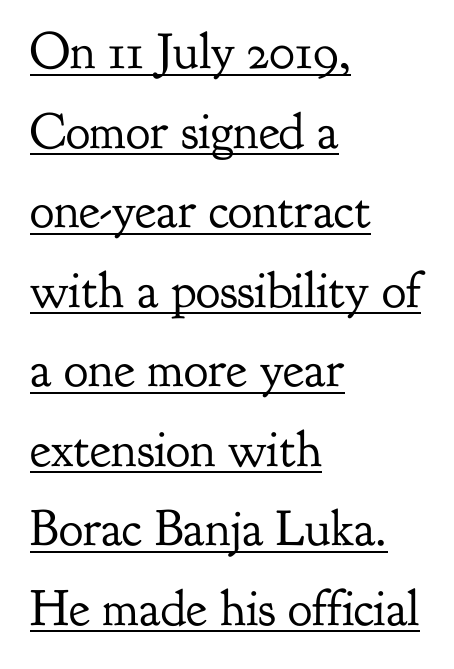
{"serif": "yes", "italic": "no", "bold": "no", "weight": "regular", "width": "normal", "stroke_contrast": "low", "x_height": "small", "monospaced": "no", "underline": "yes", "align": "left", "line_spacing": "normal", "line_spacing_ratio": 1.56, "letter_spacing": "normal", "letter_spacing_em": 0.0, "glyph_px": 51}
